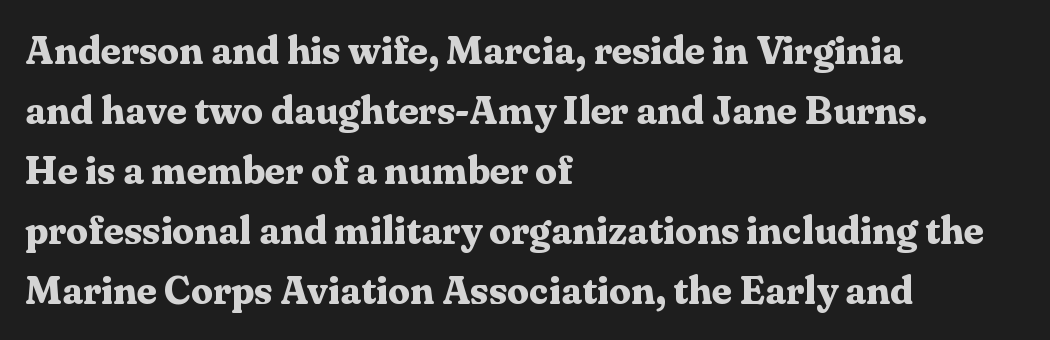
Q: Is the text bold? A: Yes.
Q: Is the text italic (slanted)? A: No, it is upright.
Q: Is the typeface a serif or a sans-serif typeface? A: Serif.
Q: Is the text underlined? A: No.
Q: How is the paragraph aligned? A: Left-aligned.
Q: Is the spacing between letters normal or unusually wide? A: Normal.
Q: Is the spacing between lines tight, normal or loose? A: Normal.
Q: Width (condensed, normal, or wide)? A: Normal.
Q: Stroke contrast? A: Medium.
Q: x-height? A: Medium.
Q: Monospaced? A: No.
